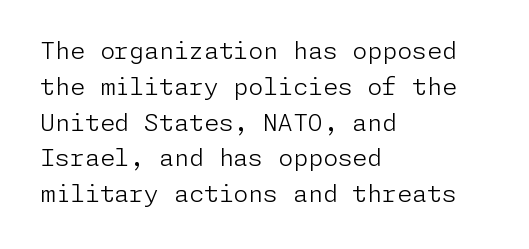
{"italic": "no", "bold": "no", "underline": "no", "align": "left", "line_spacing": "normal", "line_spacing_ratio": 1.49, "letter_spacing": "normal", "letter_spacing_em": 0.0, "glyph_px": 24}
